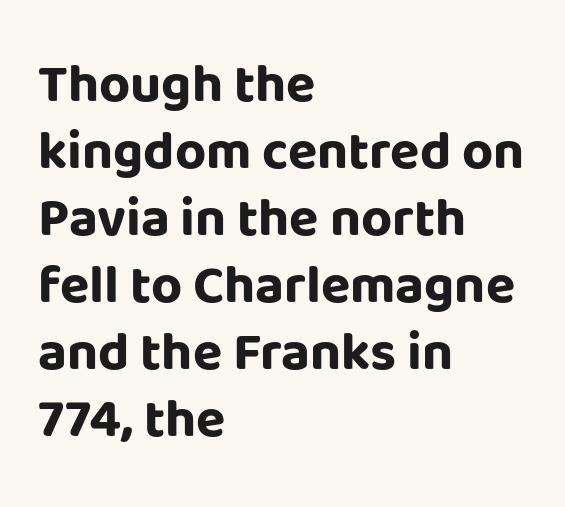
Which margin do the lines hug? The left one — the right edge is uneven. This sample has the flowing, uneven cadence of proportional lettering. Letterform terminals end flat and unadorned throughout the passage. How heavy is the stroke? Heavy — this is a bold. In terms of letterspacing, this is plain default setting.
